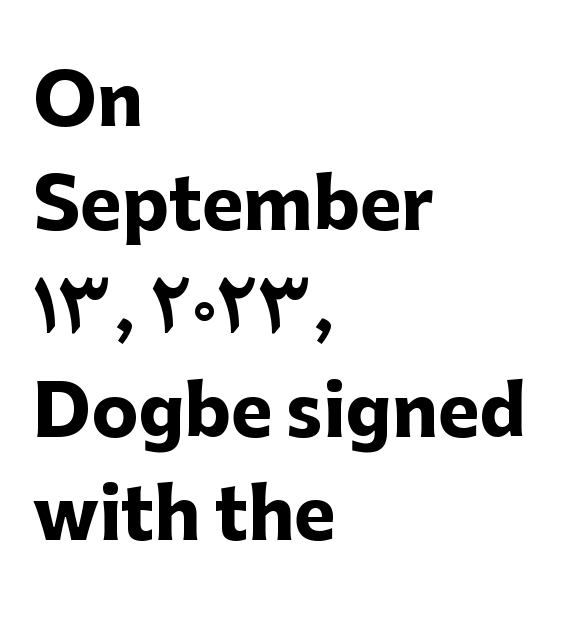
{"serif": "no", "italic": "no", "bold": "yes", "weight": "heavy", "width": "normal", "stroke_contrast": "low", "x_height": "medium", "monospaced": "no", "underline": "no", "align": "left", "line_spacing": "normal", "line_spacing_ratio": 1.48, "letter_spacing": "normal", "letter_spacing_em": 0.0, "glyph_px": 70}
